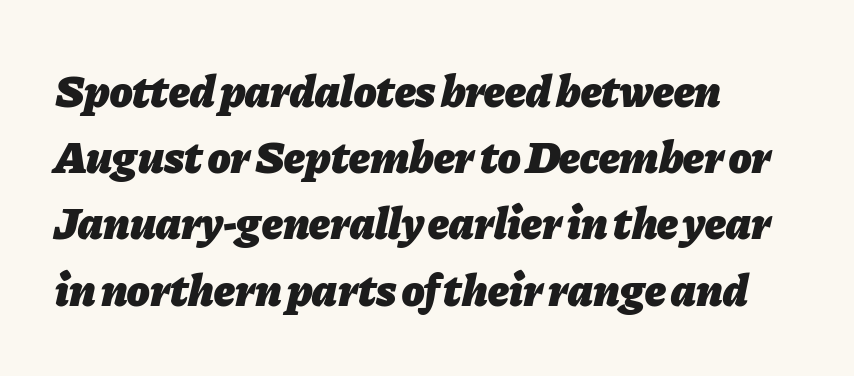
The image shows 46 px heavy type, italic (leaning right); set left-aligned, normal line spacing (1.44x), normal letter spacing, not underlined; low stroke contrast and a medium x-height.
